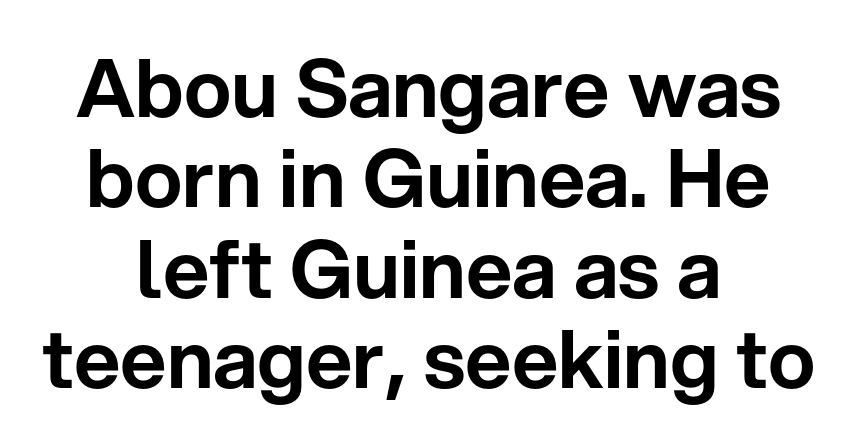
Think of a printed novel: that variable character pitch is what you see here. Check where the strokes stop: nothing finishes them off — pure sans. The designer dialed line spacing down below the default. The passage is arranged like a title page — every line centered.
